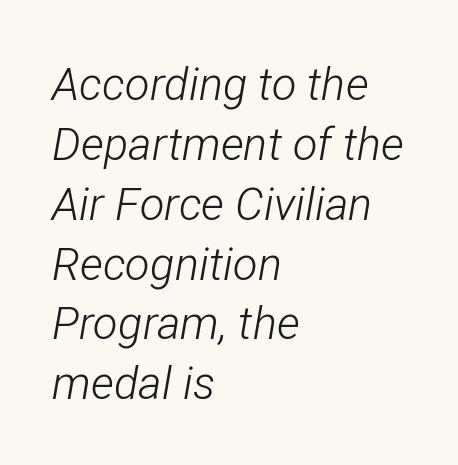
The image shows 45 px light, condensed type, italic (leaning right); set left-aligned, normal line spacing (1.33x), normal letter spacing, not underlined; low stroke contrast and a medium x-height.
